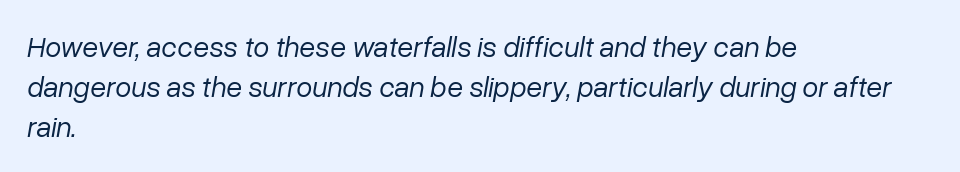
Q: Is the text bold? A: No.
Q: Is the text italic (slanted)? A: Yes, it leans right by about 10 degrees.
Q: Is the text underlined? A: No.
Q: How is the paragraph aligned? A: Left-aligned.
Q: Is the spacing between letters normal or unusually wide? A: Normal.
Q: Is the spacing between lines tight, normal or loose? A: Normal.
Q: Width (condensed, normal, or wide)? A: Normal.
Q: Stroke contrast? A: Low.
Q: x-height? A: Medium.
Q: Monospaced? A: No.
